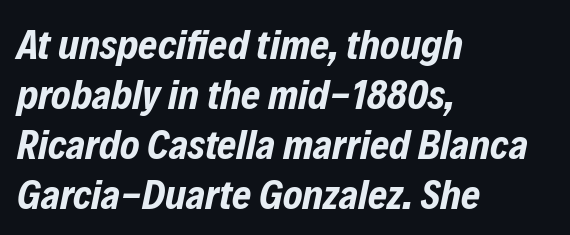
{"italic": "yes", "lean": "right", "slant_degrees": 12, "bold": "yes", "weight": "bold", "width": "condensed", "stroke_contrast": "low", "x_height": "medium", "monospaced": "no", "underline": "no", "align": "left", "line_spacing_ratio": 1.22, "letter_spacing": "normal", "letter_spacing_em": 0.0, "glyph_px": 41}
